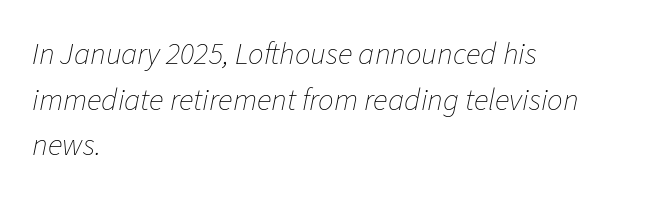
{"italic": "yes", "lean": "right", "slant_degrees": 11, "bold": "no", "weight": "thin", "width": "normal", "stroke_contrast": "low", "x_height": "medium", "monospaced": "no", "underline": "no", "align": "left", "line_spacing": "normal", "line_spacing_ratio": 1.47, "letter_spacing": "normal", "letter_spacing_em": 0.0, "glyph_px": 31}
